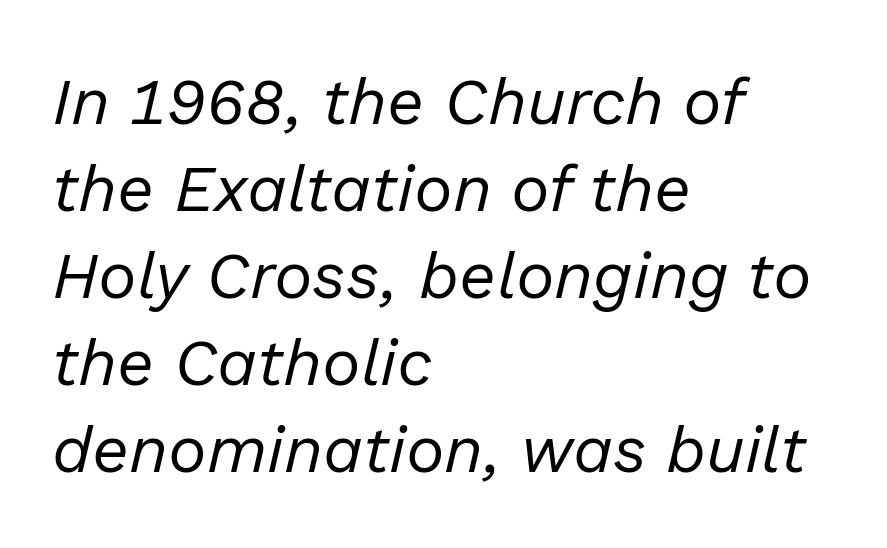
The strokes are not fattened; the text isn't bold. The specimen reads as italic at a glance. The passage shown is typed in a proportional face where columns would drift. The rendering keeps characters at their native spacing. Descender tails drop into unmarked territory.
